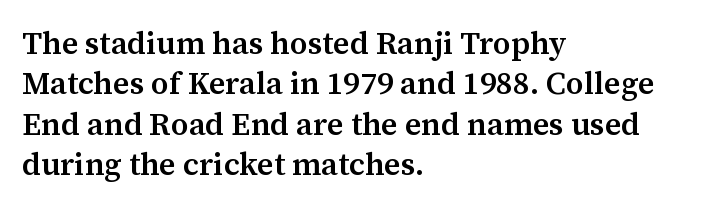
Glyph-to-glyph distance matches everyday printed text. The passage shown is not underscored anywhere. All the whitespace from short lines collects on the right. Spacing verdict: proportional, widths tailored to each character. The glyphs in this specimen are seriffed.
